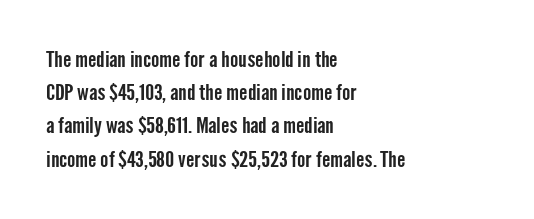
These lines keep a tight, regular rhythm from letter to letter. Vertical spacing — default. No word sits above an underline. The setting favours the left margin, as ordinary paragraphs usually do. The font's upright variant was chosen for this text.
